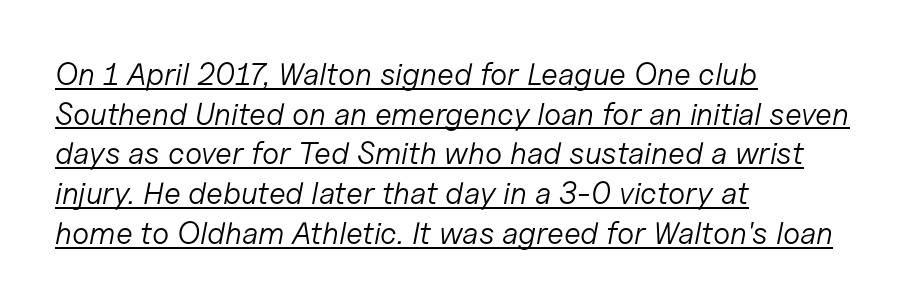
{"italic": "yes", "lean": "right", "slant_degrees": 11, "bold": "no", "weight": "light", "width": "normal", "stroke_contrast": "low", "x_height": "medium", "monospaced": "no", "underline": "yes", "align": "left", "line_spacing": "normal", "line_spacing_ratio": 1.28, "letter_spacing": "normal", "letter_spacing_em": 0.0, "glyph_px": 31}
